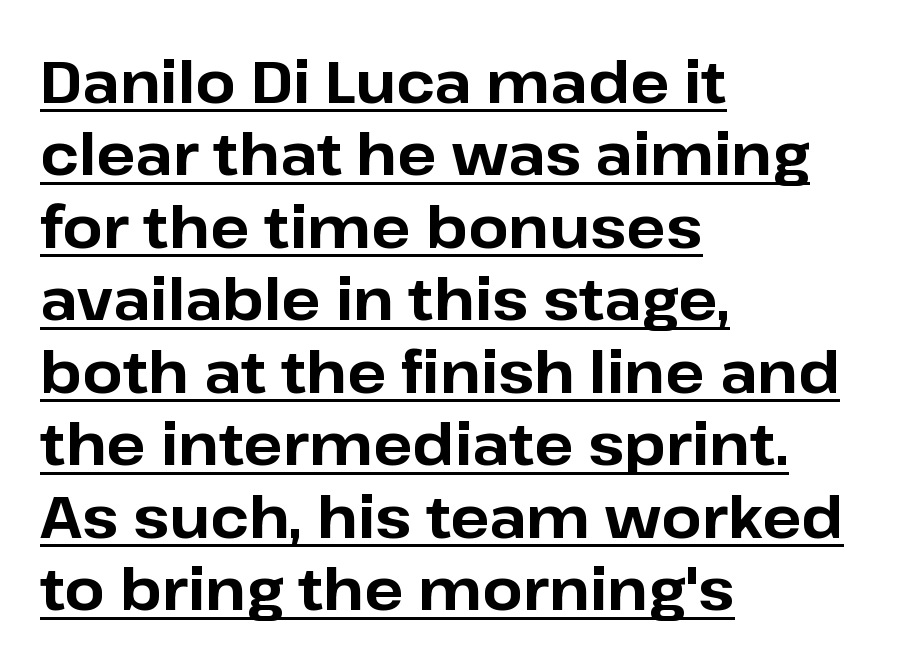
Q: Is the text bold? A: Yes.
Q: Is the text italic (slanted)? A: No, it is upright.
Q: Is the typeface a serif or a sans-serif typeface? A: Sans-serif.
Q: Is the text underlined? A: Yes.
Q: How is the paragraph aligned? A: Left-aligned.
Q: Is the spacing between letters normal or unusually wide? A: Normal.
Q: Is the spacing between lines tight, normal or loose? A: Normal.
Q: Width (condensed, normal, or wide)? A: Normal.
Q: Stroke contrast? A: Low.
Q: x-height? A: Medium.
Q: Monospaced? A: No.
